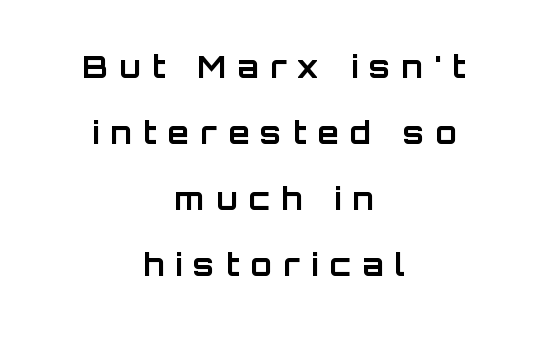
{"serif": "no", "italic": "no", "bold": "yes", "weight": "bold", "width": "normal", "stroke_contrast": "low", "x_height": "large", "monospaced": "no", "underline": "no", "align": "center", "line_spacing": "loose", "line_spacing_ratio": 2.13, "letter_spacing": "wide", "letter_spacing_em": 0.36, "glyph_px": 31}
